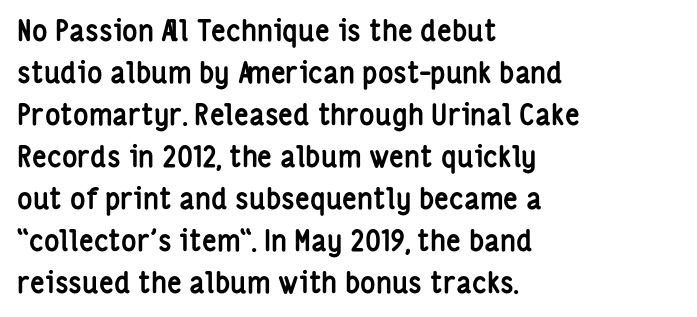
Q: Is the text bold? A: Yes.
Q: Is the text italic (slanted)? A: No, it is upright.
Q: Is the typeface a serif or a sans-serif typeface? A: Sans-serif.
Q: Is the text underlined? A: No.
Q: How is the paragraph aligned? A: Left-aligned.
Q: Is the spacing between letters normal or unusually wide? A: Normal.
Q: Is the spacing between lines tight, normal or loose? A: Normal.
Q: Width (condensed, normal, or wide)? A: Condensed.
Q: Stroke contrast? A: Low.
Q: x-height? A: Medium.
Q: Monospaced? A: No.
